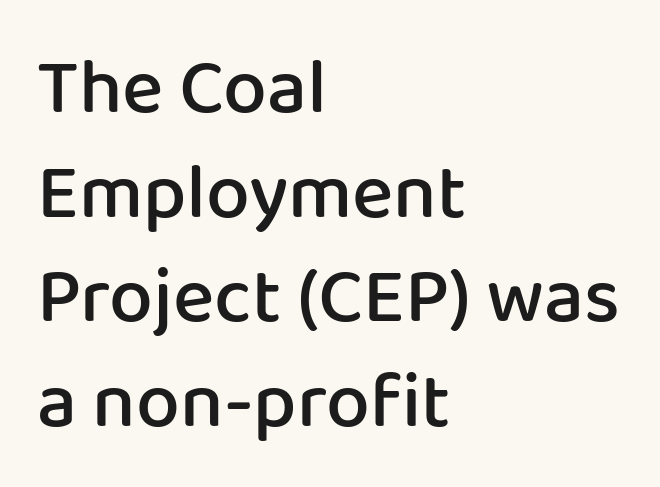
Q: Is the text bold? A: Semi-bold.
Q: Is the text italic (slanted)? A: No, it is upright.
Q: Is the typeface a serif or a sans-serif typeface? A: Sans-serif.
Q: Is the text underlined? A: No.
Q: How is the paragraph aligned? A: Left-aligned.
Q: Is the spacing between letters normal or unusually wide? A: Normal.
Q: Is the spacing between lines tight, normal or loose? A: Normal.
Q: Width (condensed, normal, or wide)? A: Normal.
Q: Stroke contrast? A: Low.
Q: x-height? A: Medium.
Q: Monospaced? A: No.
